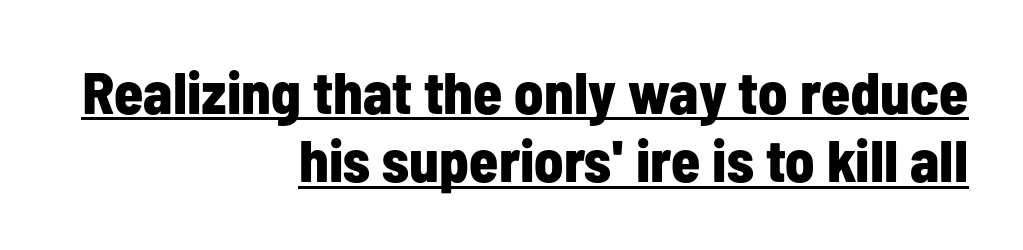
The image shows 59 px bold, condensed sans-serif type, upright; set right-aligned, line spacing 1.16x, normal letter spacing, underlined; low stroke contrast and a medium x-height.
